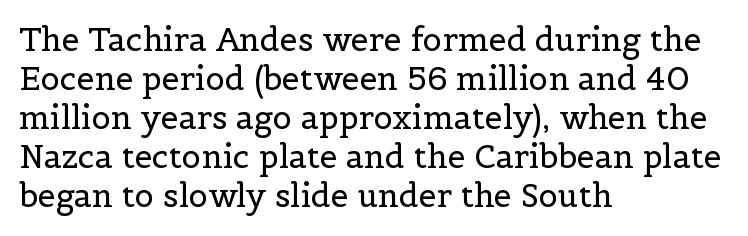
{"serif": "yes", "italic": "no", "bold": "no", "weight": "regular", "width": "normal", "x_height": "medium", "monospaced": "no", "underline": "no", "align": "left", "line_spacing_ratio": 1.22, "letter_spacing": "normal", "letter_spacing_em": 0.0, "glyph_px": 32}
